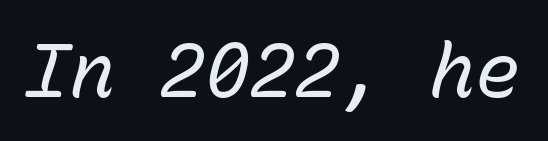
Q: Is the text bold? A: No.
Q: Is the text italic (slanted)? A: Yes, it leans right by about 15 degrees.
Q: Is the text underlined? A: No.
Q: Is the spacing between letters normal or unusually wide? A: Normal.
Q: Width (condensed, normal, or wide)? A: Normal.
Q: Stroke contrast? A: Low.
Q: x-height? A: Medium.
Q: Monospaced? A: Yes.
